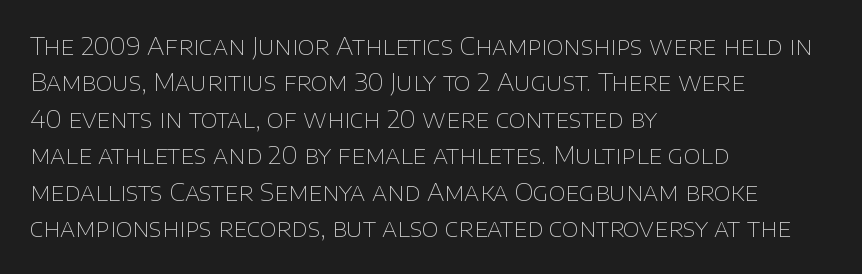
The foot of each line stays bare and open. These lines stack with their left ends in a neat column. Italic: no, the glyphs are upright roman. These lines sit exactly where default settings would place them.
